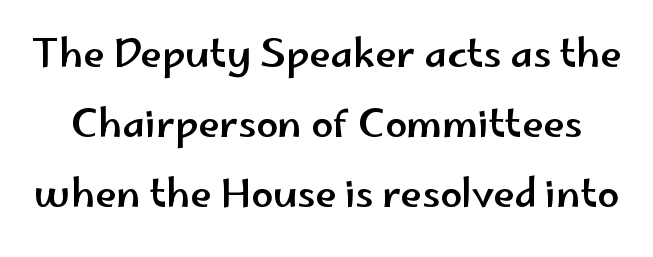
The image shows 39 px wide sans-serif type, upright; set line spacing 1.8x, normal letter spacing, not underlined; low stroke contrast and a small x-height.
